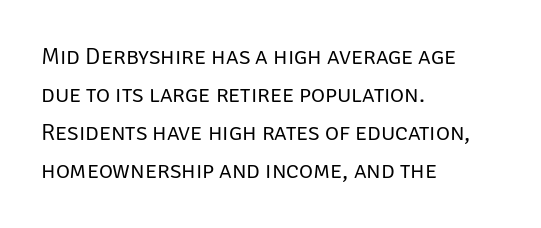
Is there much room between lines? A standard amount, neither cramped nor airy. A roman cut, with each character standing at attention. How are the letters spaced? Ordinarily, with no added tracking. This rendering features lettering with no underline. The paragraph shown leans on its left margin. The weight tops out at a normal text grade.
